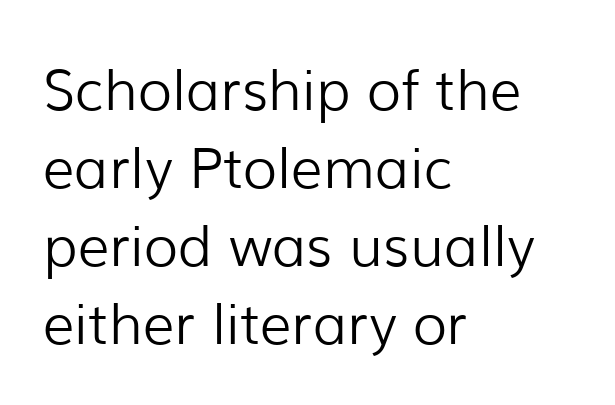
Has an underline been added? It has not. The vertical gap from one line to the next is medium. Standard letterfit; no display-style spreading of the glyphs. Italic: no, the glyphs are upright roman. Each stroke keeps to a modest, everyday thickness or less.
